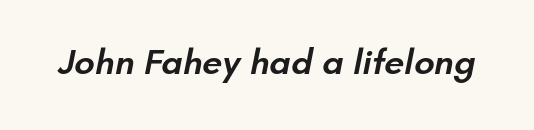
{"serif": "no", "bold": "semi", "weight": "semibold", "width": "normal", "stroke_contrast": "low", "x_height": "small", "monospaced": "no", "underline": "no", "letter_spacing": "normal", "letter_spacing_em": 0.0, "glyph_px": 36}
